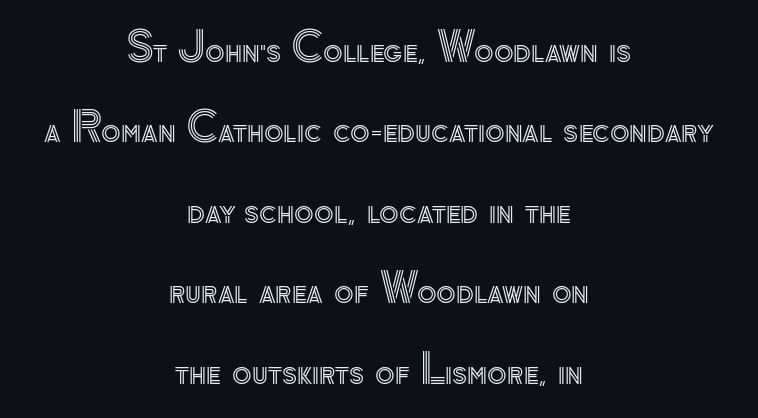
Q: Is the text italic (slanted)? A: No, it is upright.
Q: Is the text underlined? A: No.
Q: How is the paragraph aligned? A: Centered.
Q: Is the spacing between letters normal or unusually wide? A: Normal.
Q: Is the spacing between lines tight, normal or loose? A: Loose.
Q: Width (condensed, normal, or wide)? A: Normal.
Q: x-height? A: Small.
Q: Monospaced? A: No.
